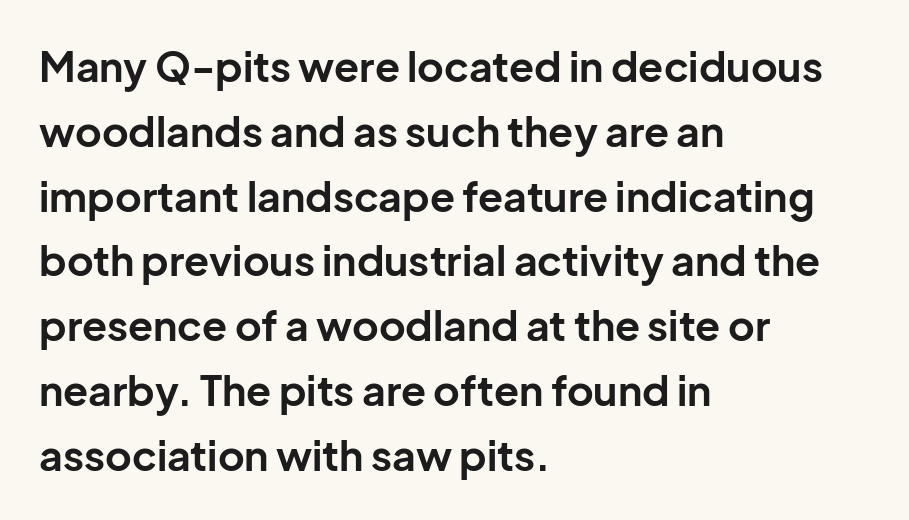
The image shows 41 px bold sans-serif type, upright; set left-aligned, normal line spacing (1.58x), normal letter spacing, not underlined; low stroke contrast and a medium x-height.
